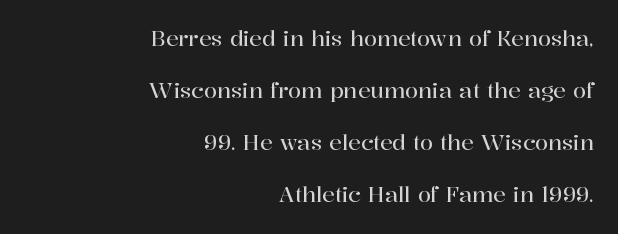
Q: Is the text italic (slanted)? A: No, it is upright.
Q: Is the text underlined? A: No.
Q: How is the paragraph aligned? A: Right-aligned.
Q: Is the spacing between letters normal or unusually wide? A: Normal.
Q: Is the spacing between lines tight, normal or loose? A: Loose.
